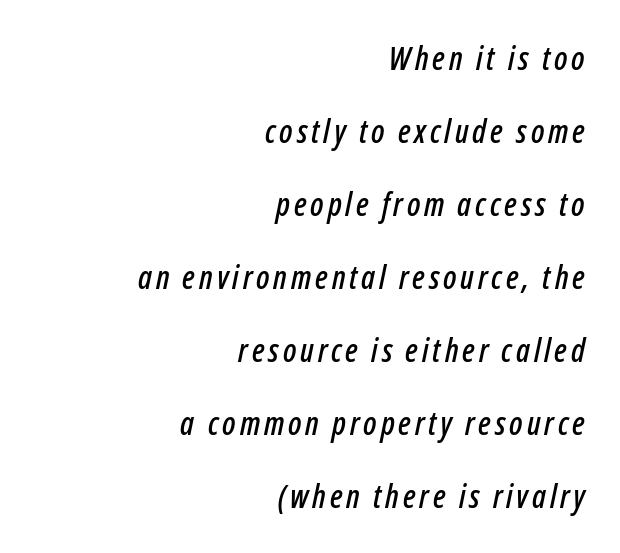
The image shows 32 px condensed type, italic (leaning right); set right-aligned, loose line spacing (2.28x), not underlined; low stroke contrast and a medium x-height.
